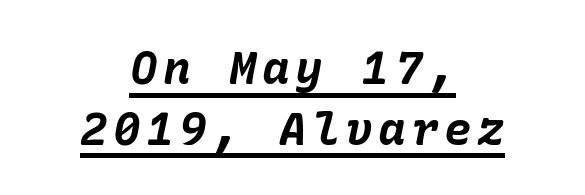
Q: Is the text bold? A: Yes.
Q: Is the text italic (slanted)? A: Yes, it leans right by about 10 degrees.
Q: Is the text underlined? A: Yes.
Q: How is the paragraph aligned? A: Centered.
Q: Is the spacing between lines tight, normal or loose? A: Normal.
Q: Width (condensed, normal, or wide)? A: Normal.
Q: Stroke contrast? A: Low.
Q: x-height? A: Medium.
